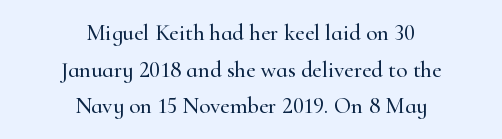
Q: Is the text italic (slanted)? A: No, it is upright.
Q: Is the text underlined? A: No.
Q: How is the paragraph aligned? A: Centered.
Q: Is the spacing between letters normal or unusually wide? A: Normal.
Q: Is the spacing between lines tight, normal or loose? A: Normal.
